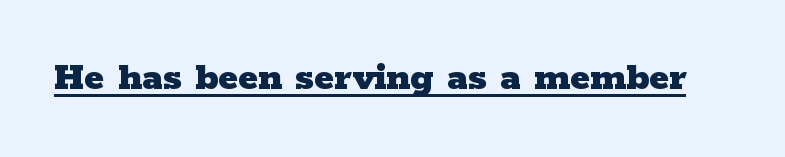
{"serif": "yes", "italic": "no", "bold": "yes", "weight": "heavy", "width": "wide", "stroke_contrast": "low", "x_height": "medium", "monospaced": "no", "underline": "yes", "letter_spacing": "normal", "letter_spacing_em": 0.0, "glyph_px": 42}
